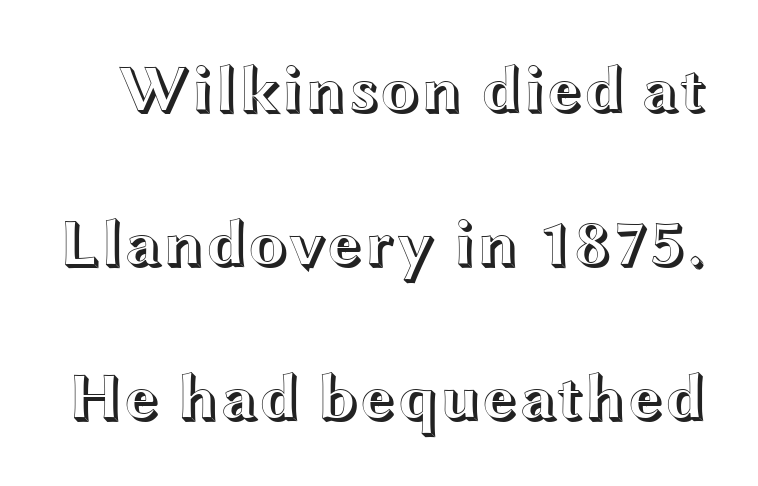
Q: Is the text italic (slanted)? A: No, it is upright.
Q: Is the text underlined? A: No.
Q: Is the spacing between letters normal or unusually wide? A: Normal.
Q: Is the spacing between lines tight, normal or loose? A: Loose.
Q: Width (condensed, normal, or wide)? A: Wide.
Q: x-height? A: Medium.
Q: Monospaced? A: No.
